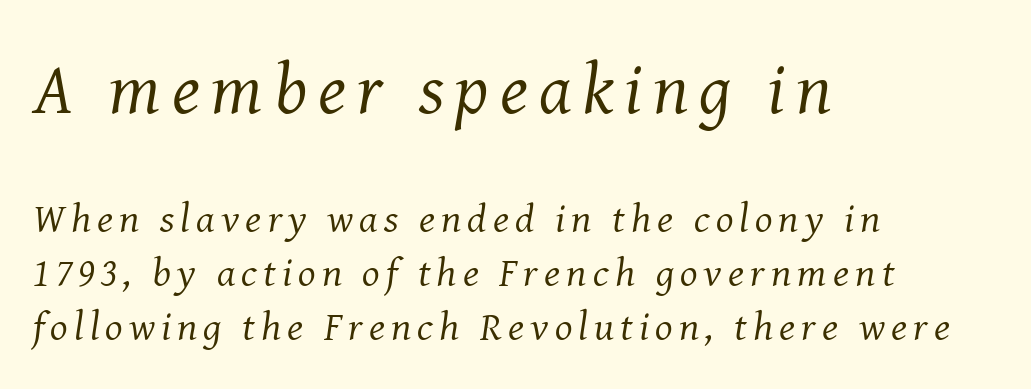
{"serif": "yes", "italic": "yes", "lean": "right", "slant_degrees": 8, "bold": "no", "weight": "regular", "width": "normal", "stroke_contrast": "medium", "x_height": "medium", "monospaced": "no", "underline": "no", "align": "left", "line_spacing": "normal", "line_spacing_ratio": 1.32, "larger_block": "first", "size_ratio": 1.76, "glyph_px": 72}
